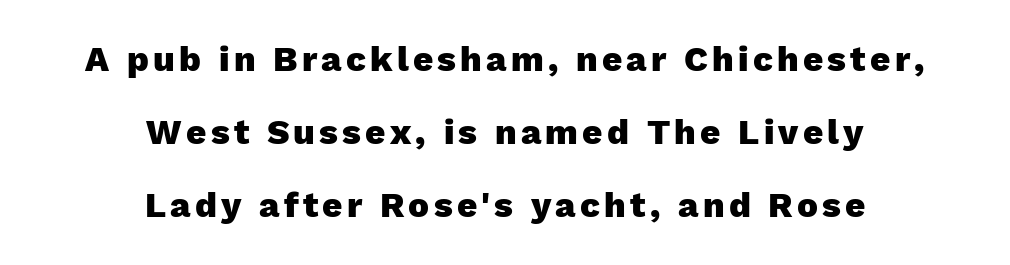
{"serif": "no", "italic": "no", "bold": "yes", "weight": "heavy", "width": "normal", "stroke_contrast": "low", "x_height": "medium", "monospaced": "no", "underline": "no", "align": "center", "line_spacing": "loose", "line_spacing_ratio": 2.09, "glyph_px": 35}
